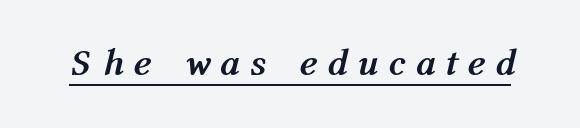
{"italic": "yes", "lean": "right", "slant_degrees": 12, "bold": "yes", "weight": "semibold", "width": "condensed", "stroke_contrast": "medium", "x_height": "medium", "monospaced": "no", "underline": "yes", "letter_spacing": "wide", "letter_spacing_em": 0.36, "glyph_px": 38}
